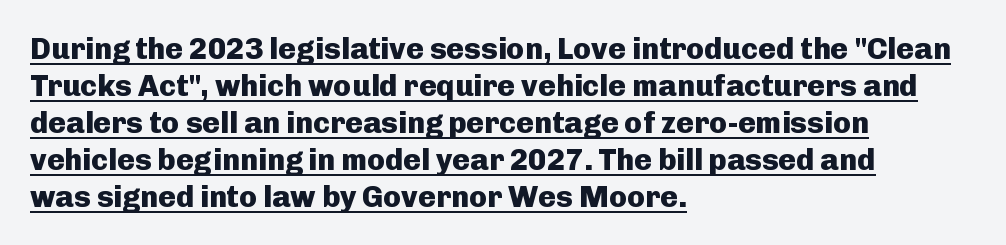
Pretty heavy lettering here — definitely bold. The horizontal fit of the characters is conventional and even. This sample has the flowing, uneven cadence of proportional lettering. The typography opts for an upright posture over an oblique one. The rendering uses the underline text-decoration.
